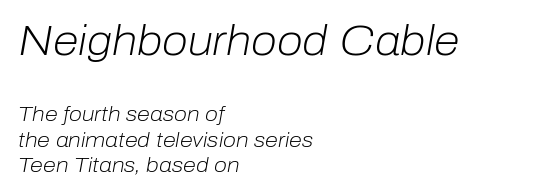
Character size in the leading block exceeds that of the trailing block. A typesetter would call this proportional, since set widths differ per character. Each stroke keeps to a modest, everyday thickness or less. The rendering applies a slant to the glyphs.
